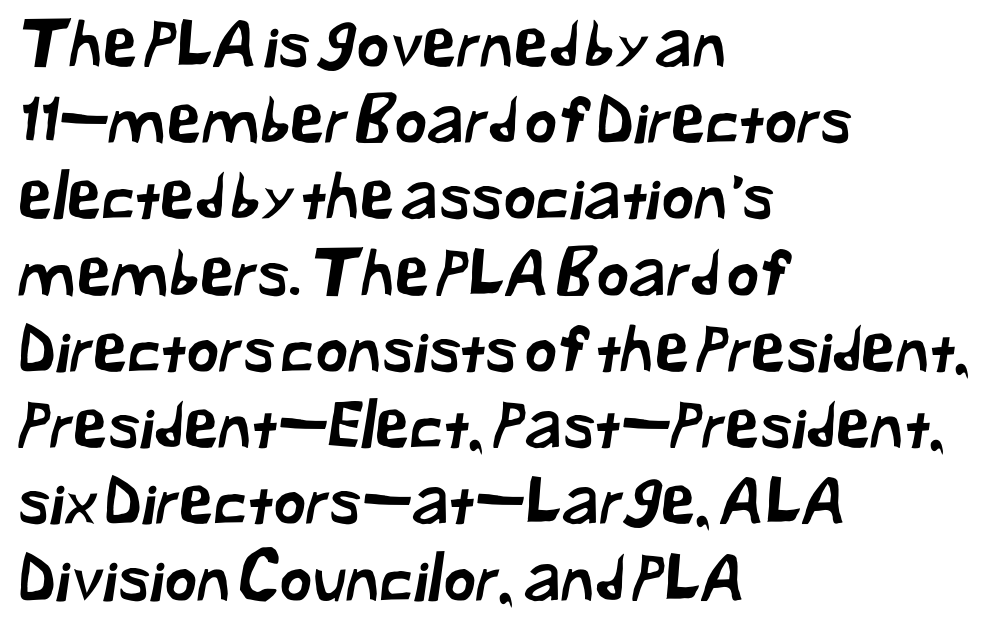
Q: Is the typeface a serif or a sans-serif typeface? A: Sans-serif.
Q: Is the text underlined? A: No.
Q: How is the paragraph aligned? A: Left-aligned.
Q: Is the spacing between letters normal or unusually wide? A: Normal.
Q: Width (condensed, normal, or wide)? A: Normal.
Q: Stroke contrast? A: Low.
Q: x-height? A: Medium.
Q: Monospaced? A: No.
